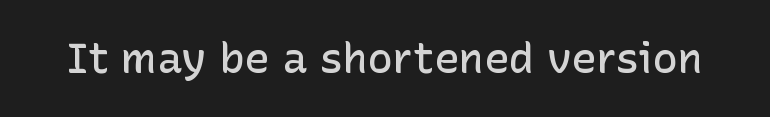
The image shows 42 px semibold sans-serif type, upright; set normal letter spacing, not underlined; low stroke contrast and a medium x-height.
